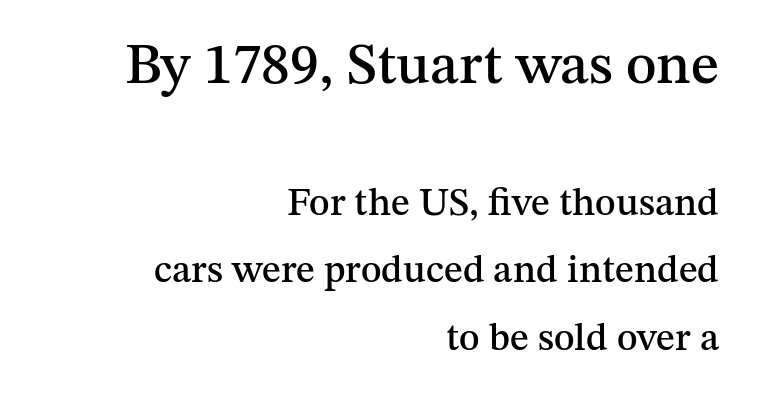
Q: Is the text italic (slanted)? A: No, it is upright.
Q: Is the typeface a serif or a sans-serif typeface? A: Serif.
Q: Is the text underlined? A: No.
Q: How is the paragraph aligned? A: Right-aligned.
Q: Is the spacing between letters normal or unusually wide? A: Normal.
Q: Which block of text is set in a larger size, the first (top) or the second (bottom)? A: The first (top) one.
Q: Width (condensed, normal, or wide)? A: Normal.
Q: Stroke contrast? A: Medium.
Q: x-height? A: Medium.
Q: Monospaced? A: No.
